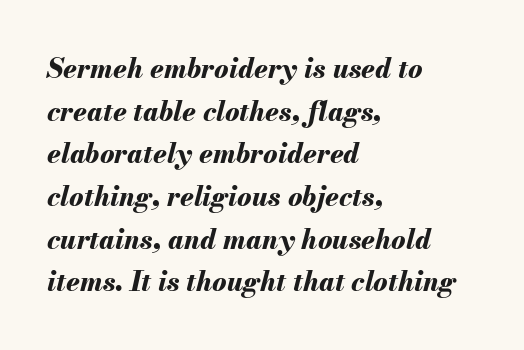
{"italic": "yes", "lean": "right", "slant_degrees": 13, "bold": "yes", "underline": "no", "align": "left", "line_spacing": "normal", "line_spacing_ratio": 1.58, "letter_spacing": "normal", "letter_spacing_em": 0.0, "glyph_px": 27}
